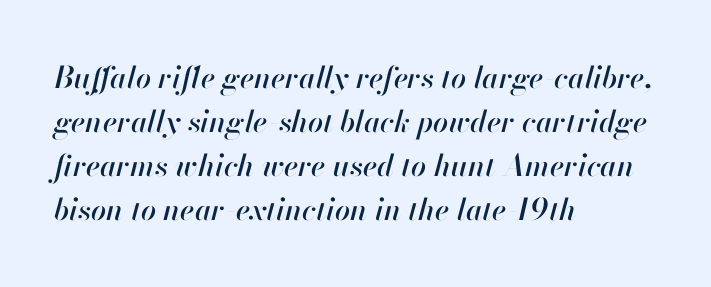
{"italic": "yes", "lean": "right", "slant_degrees": 13, "width": "normal", "stroke_contrast": "high", "x_height": "small", "monospaced": "no", "underline": "no", "align": "left", "line_spacing": "normal", "line_spacing_ratio": 1.47, "letter_spacing": "normal", "letter_spacing_em": 0.0, "glyph_px": 30}
